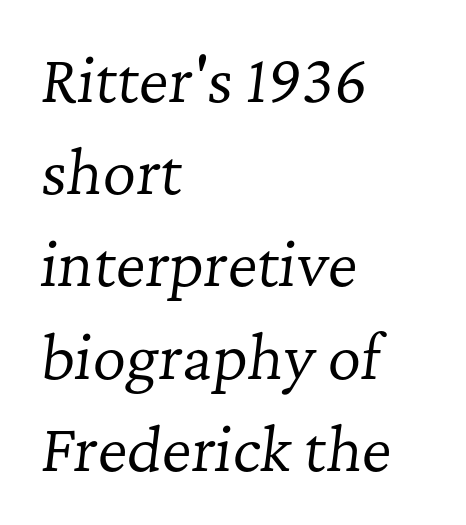
The image shows 58 px regular-weight serif type, italic (leaning right); set left-aligned, normal line spacing (1.59x), normal letter spacing, not underlined; low stroke contrast and a medium x-height.
